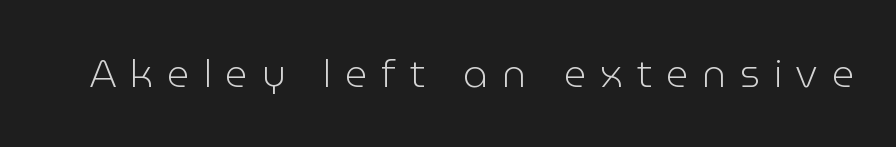
Q: Is the text bold? A: No.
Q: Is the text italic (slanted)? A: No, it is upright.
Q: Is the typeface a serif or a sans-serif typeface? A: Sans-serif.
Q: Is the text underlined? A: No.
Q: Is the spacing between letters normal or unusually wide? A: Unusually wide.
Q: Width (condensed, normal, or wide)? A: Normal.
Q: Stroke contrast? A: Low.
Q: x-height? A: Medium.
Q: Monospaced? A: No.
